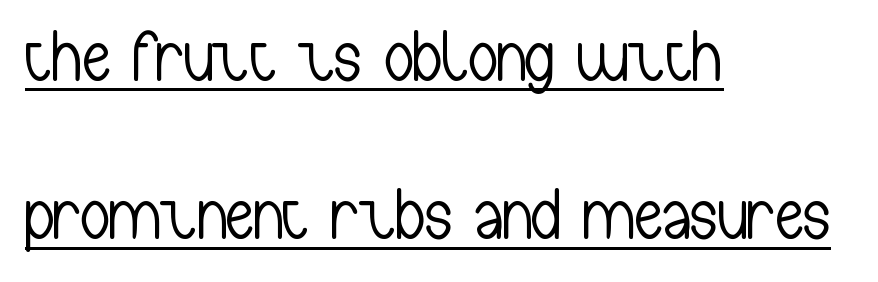
The image shows 72 px light, condensed sans-serif type, upright; set left-aligned, loose line spacing (2.2x), normal letter spacing, underlined; low stroke contrast and a medium x-height.
